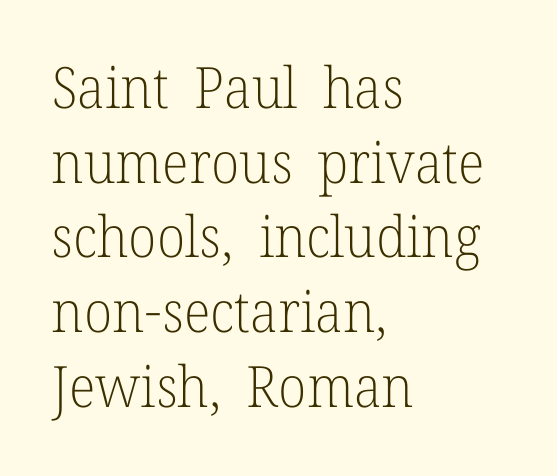
Q: Is the text bold? A: No.
Q: Is the text italic (slanted)? A: No, it is upright.
Q: Is the typeface a serif or a sans-serif typeface? A: Serif.
Q: Is the text underlined? A: No.
Q: How is the paragraph aligned? A: Left-aligned.
Q: Is the spacing between letters normal or unusually wide? A: Normal.
Q: Is the spacing between lines tight, normal or loose? A: Normal.
Q: Width (condensed, normal, or wide)? A: Normal.
Q: Stroke contrast? A: Low.
Q: x-height? A: Medium.
Q: Monospaced? A: No.
